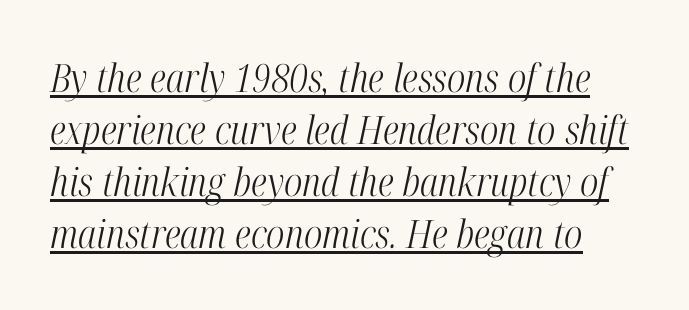
Letters have the restrained weight of plain body copy at most. Inter-character spacing is left at the font's built-in metrics. Type style note: has serifs. Yep, that's italic — everything's leaning. Underline: present.
